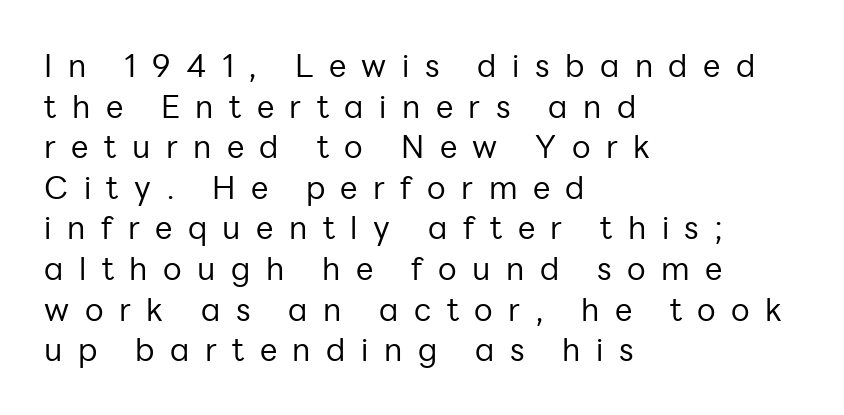
Q: Is the text bold? A: No.
Q: Is the text italic (slanted)? A: No, it is upright.
Q: Is the typeface a serif or a sans-serif typeface? A: Sans-serif.
Q: Is the text underlined? A: No.
Q: How is the paragraph aligned? A: Left-aligned.
Q: Is the spacing between letters normal or unusually wide? A: Unusually wide.
Q: Is the spacing between lines tight, normal or loose? A: Normal.
Q: Width (condensed, normal, or wide)? A: Normal.
Q: Stroke contrast? A: Low.
Q: x-height? A: Medium.
Q: Monospaced? A: No.
